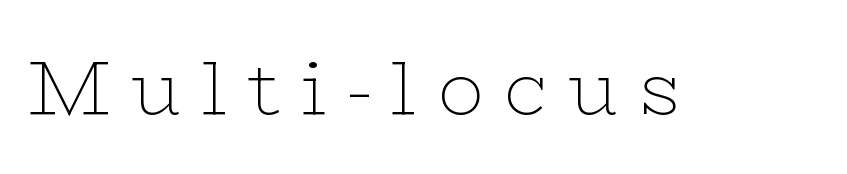
The passage shown is not bold in any degree. It's the straight-up-and-down kind of type. The words here are not underlined. Each letter keeps its own natural width here, so spacing adapts to shape. Observe the serifs anchoring each vertical stroke in this sample.
